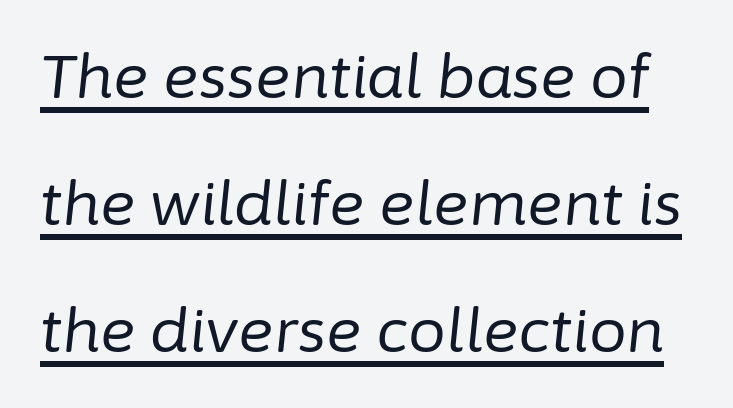
{"italic": "yes", "lean": "right", "slant_degrees": 6, "bold": "no", "weight": "regular", "width": "normal", "stroke_contrast": "low", "x_height": "medium", "monospaced": "no", "underline": "yes", "line_spacing": "loose", "line_spacing_ratio": 2.12, "letter_spacing": "normal", "letter_spacing_em": 0.0, "glyph_px": 60}
